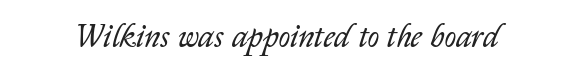
{"italic": "yes", "lean": "right", "slant_degrees": 14, "bold": "no", "weight": "regular", "width": "normal", "stroke_contrast": "low", "x_height": "medium", "monospaced": "no", "underline": "no", "letter_spacing": "normal", "letter_spacing_em": 0.0, "glyph_px": 32}
